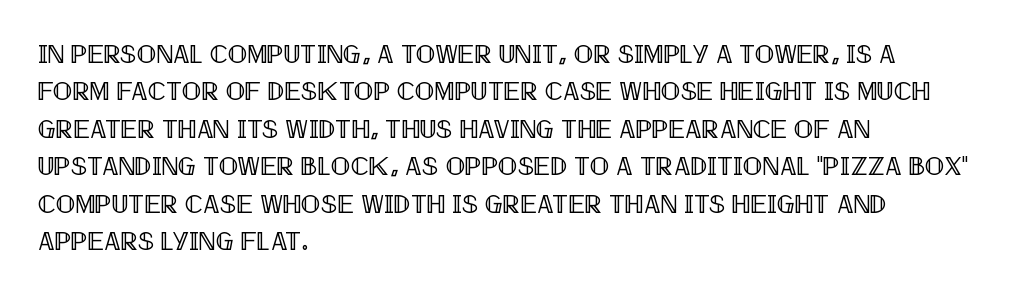
Q: Is the text italic (slanted)? A: No, it is upright.
Q: Is the text underlined? A: No.
Q: How is the paragraph aligned? A: Left-aligned.
Q: Is the spacing between letters normal or unusually wide? A: Normal.
Q: Is the spacing between lines tight, normal or loose? A: Normal.
